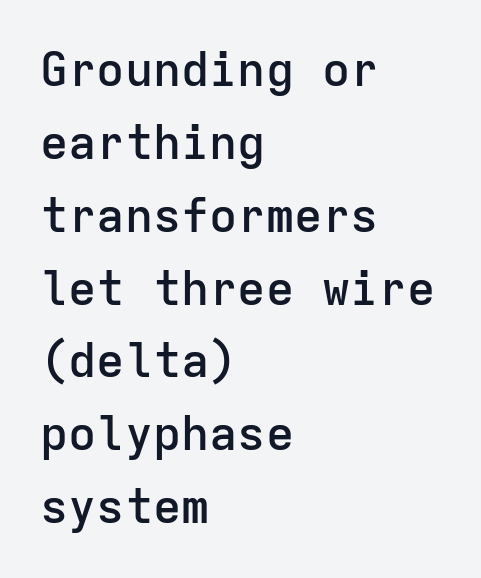
Q: Is the text bold? A: Semi-bold.
Q: Is the text italic (slanted)? A: No, it is upright.
Q: Is the typeface a serif or a sans-serif typeface? A: Sans-serif.
Q: Is the text underlined? A: No.
Q: How is the paragraph aligned? A: Left-aligned.
Q: Is the spacing between letters normal or unusually wide? A: Normal.
Q: Is the spacing between lines tight, normal or loose? A: Normal.
Q: Width (condensed, normal, or wide)? A: Normal.
Q: Stroke contrast? A: Low.
Q: x-height? A: Medium.
Q: Monospaced? A: Yes.
